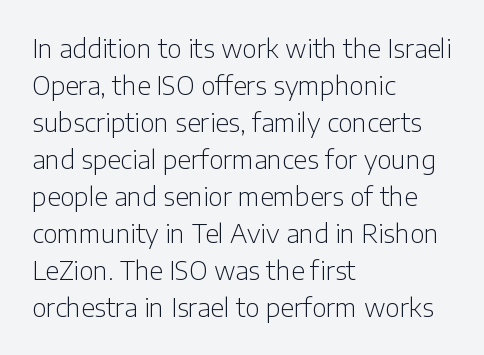
Q: Is the text bold? A: No.
Q: Is the text italic (slanted)? A: No, it is upright.
Q: Is the text underlined? A: No.
Q: How is the paragraph aligned? A: Left-aligned.
Q: Is the spacing between letters normal or unusually wide? A: Normal.
Q: Is the spacing between lines tight, normal or loose? A: Normal.
